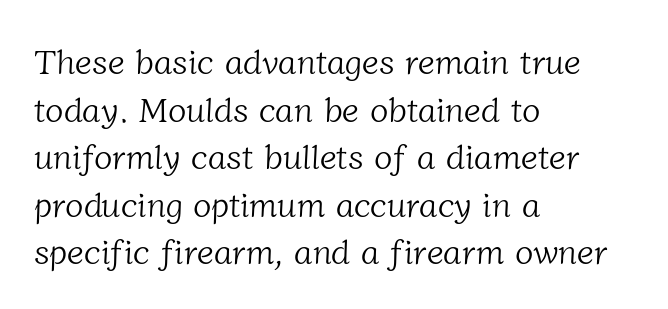
{"serif": "yes", "bold": "no", "weight": "light", "width": "normal", "stroke_contrast": "low", "x_height": "medium", "monospaced": "no", "underline": "no", "align": "left", "line_spacing": "normal", "line_spacing_ratio": 1.4, "letter_spacing": "normal", "letter_spacing_em": 0.0, "glyph_px": 34}
